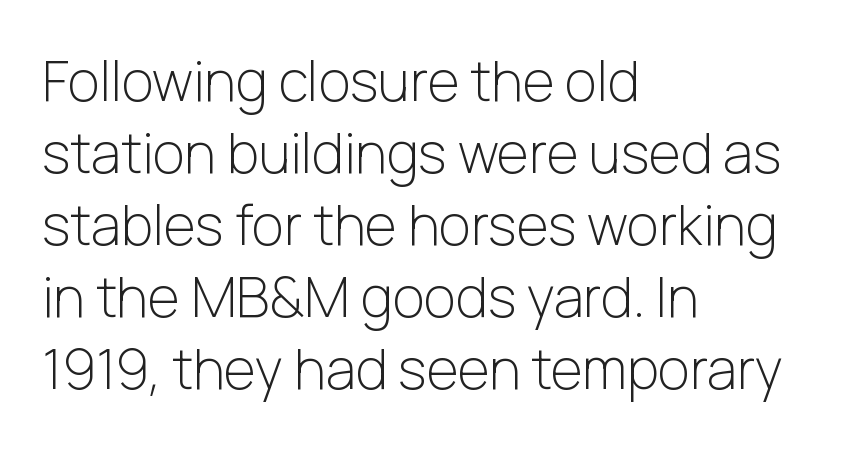
{"serif": "no", "italic": "no", "bold": "no", "weight": "light", "width": "normal", "stroke_contrast": "low", "x_height": "medium", "monospaced": "no", "underline": "no", "align": "left", "line_spacing": "normal", "line_spacing_ratio": 1.31, "letter_spacing": "normal", "letter_spacing_em": 0.0, "glyph_px": 55}
